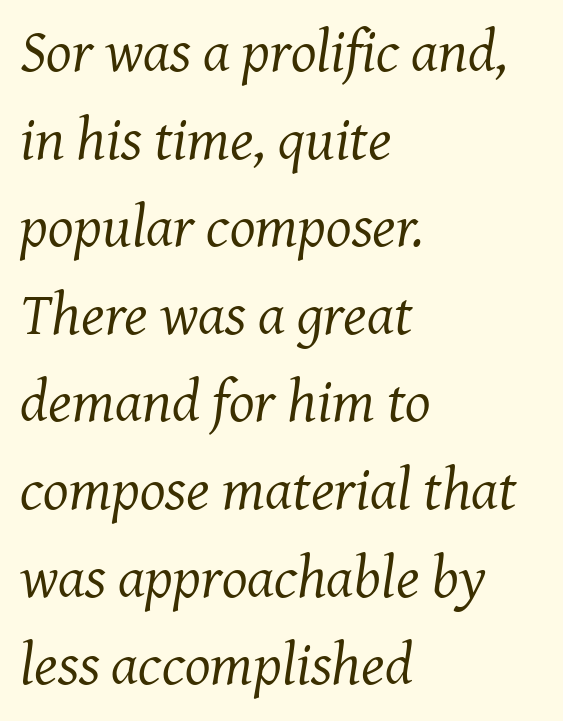
Q: Is the text bold? A: No.
Q: Is the text italic (slanted)? A: Yes, it leans right by about 7 degrees.
Q: Is the typeface a serif or a sans-serif typeface? A: Serif.
Q: Is the text underlined? A: No.
Q: How is the paragraph aligned? A: Left-aligned.
Q: Is the spacing between letters normal or unusually wide? A: Normal.
Q: Is the spacing between lines tight, normal or loose? A: Normal.
Q: Width (condensed, normal, or wide)? A: Normal.
Q: Stroke contrast? A: Medium.
Q: x-height? A: Medium.
Q: Monospaced? A: No.
